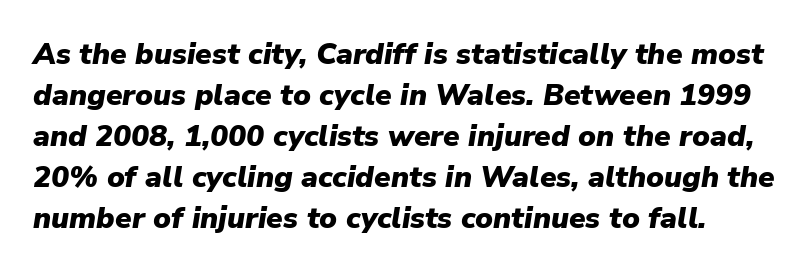
Q: Is the text bold? A: Yes.
Q: Is the text italic (slanted)? A: Yes, it leans right by about 9 degrees.
Q: Is the text underlined? A: No.
Q: Is the spacing between letters normal or unusually wide? A: Normal.
Q: Is the spacing between lines tight, normal or loose? A: Normal.
Q: Width (condensed, normal, or wide)? A: Normal.
Q: Stroke contrast? A: Low.
Q: x-height? A: Medium.
Q: Monospaced? A: No.
